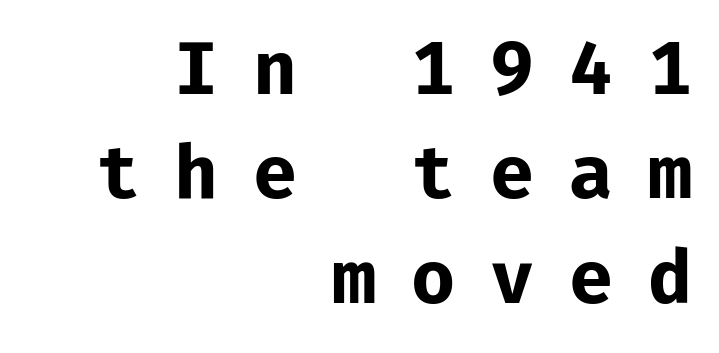
A normal amount of white space separates one row of letters from the next. Looks like terminal output: every glyph gets an equal slot. The passage shown has open, widely tracked lettering throughout. Underlining? Definitely not there.
